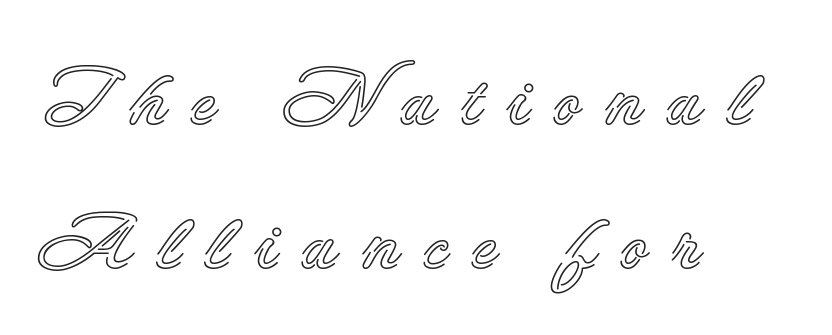
The image shows 79 px text type; set left-aligned, line spacing 1.82x, unusually wide letter spacing (+0.3 em), not underlined; a small x-height.
